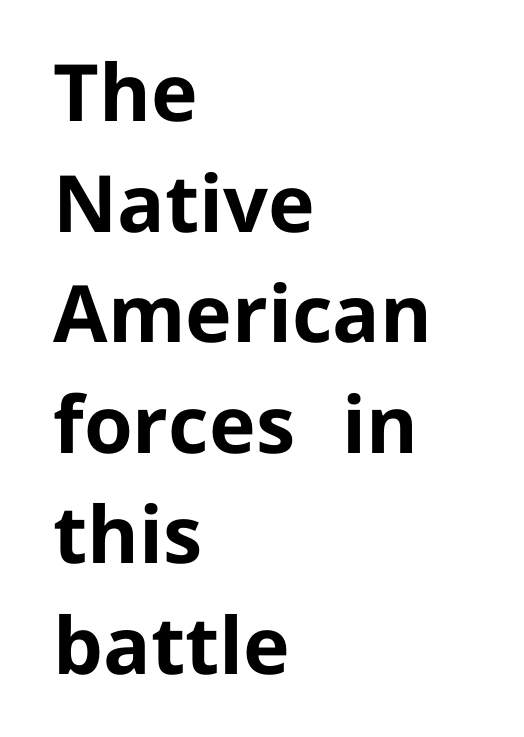
{"serif": "no", "italic": "no", "bold": "yes", "weight": "bold", "width": "normal", "stroke_contrast": "low", "x_height": "medium", "monospaced": "no", "underline": "no", "align": "left", "line_spacing": "normal", "line_spacing_ratio": 1.4, "letter_spacing": "normal", "letter_spacing_em": 0.0, "glyph_px": 79}
